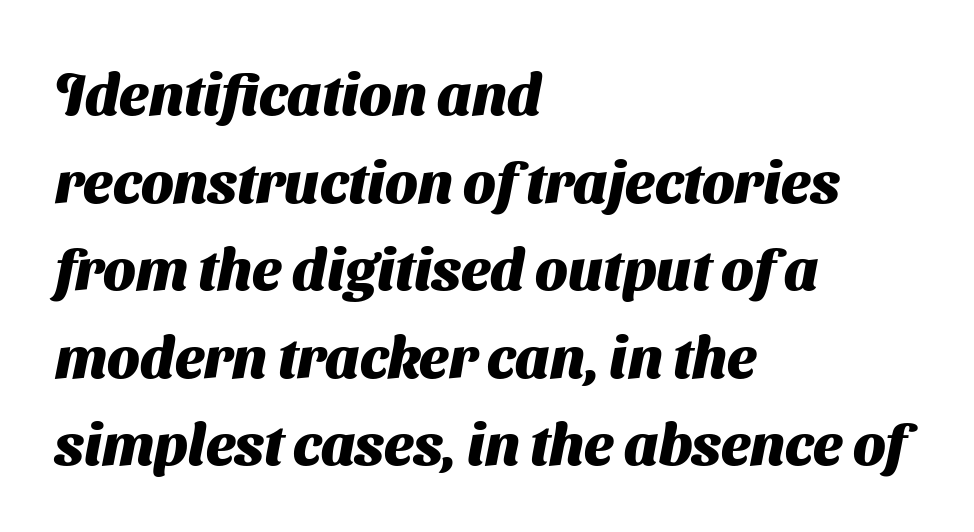
Layout note: lines flush left. Nobody drew a line under any word here. Strokes here are thick enough to call this a true bold. A typesetter would call this leading conventional body-copy spacing. Glyph-to-glyph distance matches everyday printed text. Note: no serifs on the glyphs.
